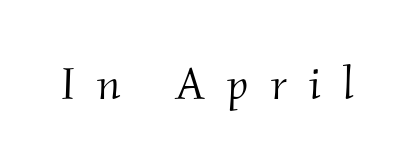
Q: Is the text bold? A: No.
Q: Is the text italic (slanted)? A: Yes, it leans right by about 2 degrees.
Q: Is the typeface a serif or a sans-serif typeface? A: Serif.
Q: Is the text underlined? A: No.
Q: Is the spacing between letters normal or unusually wide? A: Unusually wide.
Q: Width (condensed, normal, or wide)? A: Normal.
Q: Stroke contrast? A: Medium.
Q: x-height? A: Small.
Q: Monospaced? A: No.
